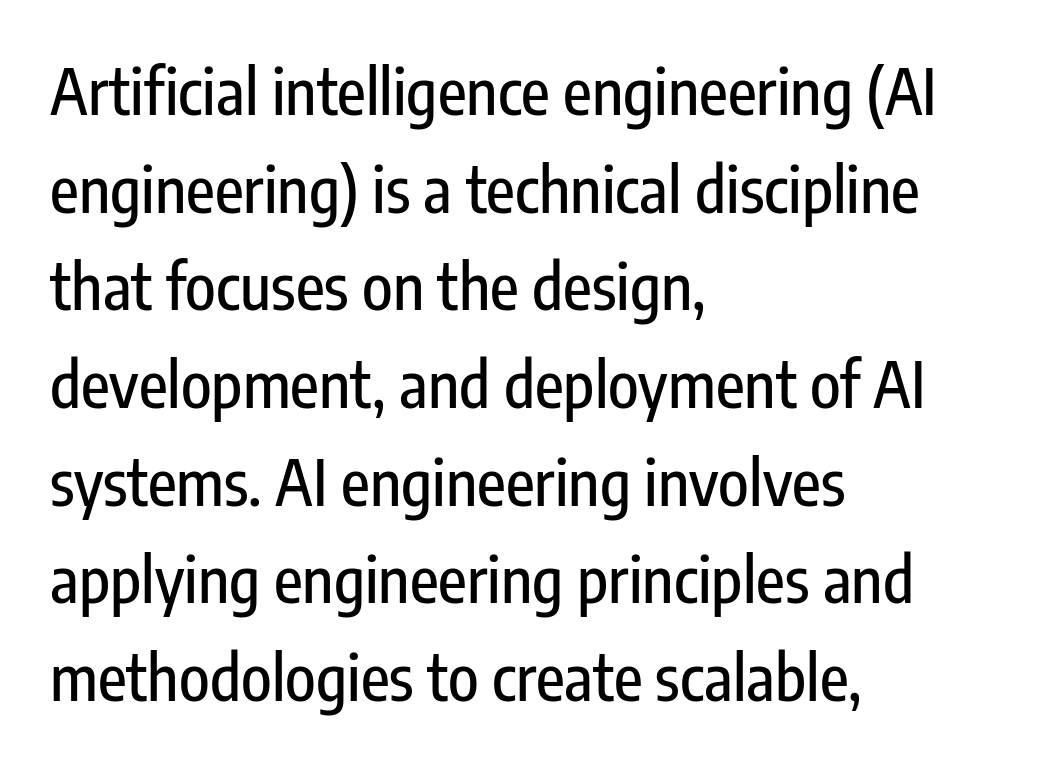
These lines sit exactly where default settings would place them. Short note: letters normally spaced. This sample has the flowing, uneven cadence of proportional lettering. The lines are quadded left.
